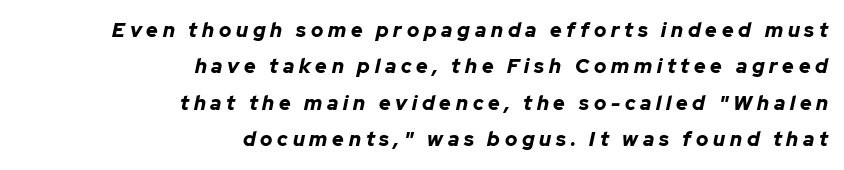
Tracking value appears strongly positive — letters spread wide. Alignment: flush right. Tall strokes in this sample are angled rather than plumb. These words are printed bold, with thick strokes throughout. Honestly, there is no underline to notice here at all.
